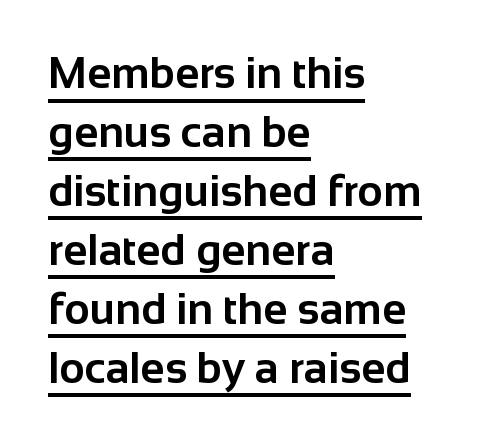
The image shows 44 px bold sans-serif type, upright; set left-aligned, normal line spacing (1.34x), normal letter spacing, underlined; low stroke contrast and a medium x-height.
